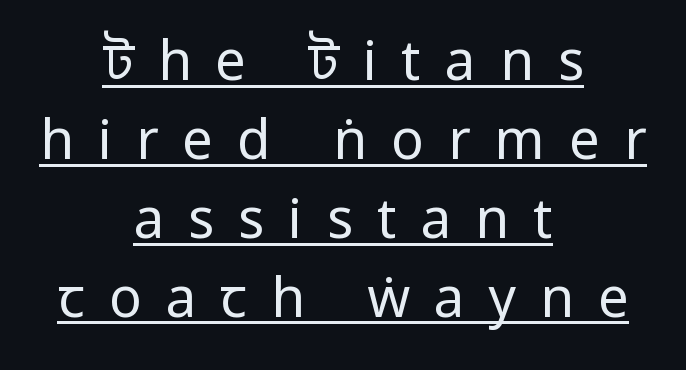
Q: Is the text bold? A: No.
Q: Is the text italic (slanted)? A: No, it is upright.
Q: Is the typeface a serif or a sans-serif typeface? A: Sans-serif.
Q: Is the text underlined? A: Yes.
Q: How is the paragraph aligned? A: Centered.
Q: Is the spacing between letters normal or unusually wide? A: Unusually wide.
Q: Is the spacing between lines tight, normal or loose? A: Normal.
Q: Width (condensed, normal, or wide)? A: Condensed.
Q: Stroke contrast? A: Low.
